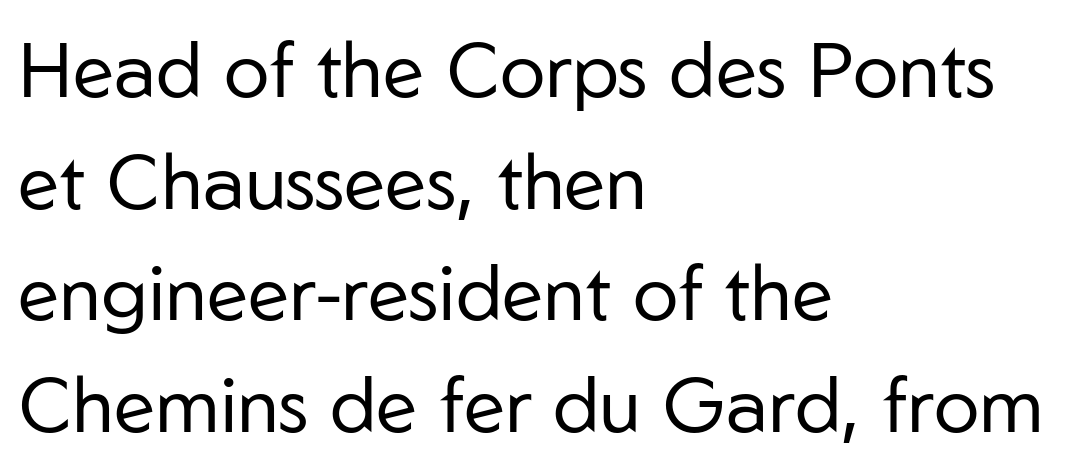
Unlike italic type, these characters show no tilt at all. Here the glyphs are tracked normally, forming tight word shapes. Is this a heavy cut? Hardly; it is regular or lighter. You could not count columns in this text — the font is proportionally spaced. This rendering uses left alignment, leaving the right contour irregular.
